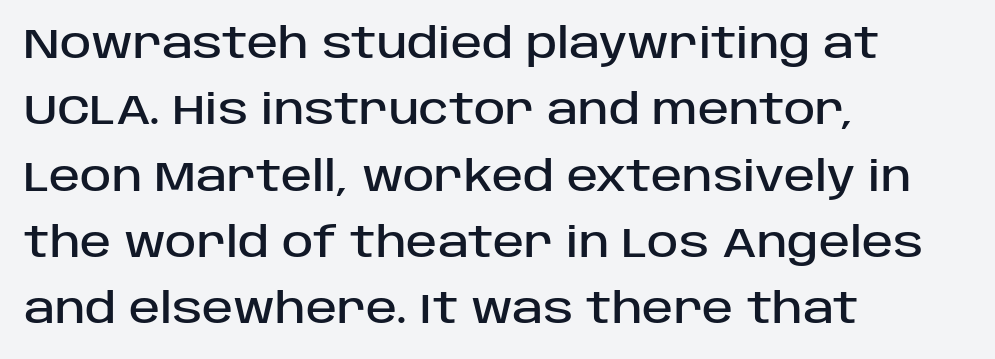
The image shows 42 px sans-serif type, upright; set left-aligned, normal line spacing (1.58x), normal letter spacing, not underlined; low stroke contrast and a large x-height.
